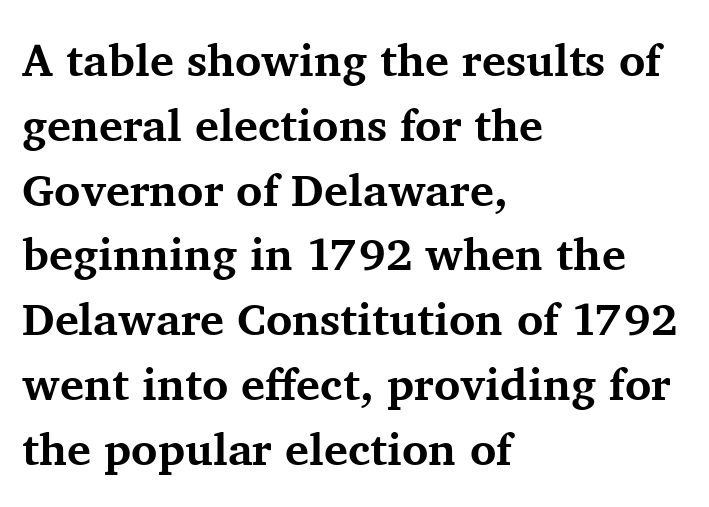
Q: Is the text bold? A: Yes.
Q: Is the text italic (slanted)? A: No, it is upright.
Q: Is the typeface a serif or a sans-serif typeface? A: Serif.
Q: Is the text underlined? A: No.
Q: How is the paragraph aligned? A: Left-aligned.
Q: Is the spacing between letters normal or unusually wide? A: Normal.
Q: Is the spacing between lines tight, normal or loose? A: Normal.
Q: Width (condensed, normal, or wide)? A: Normal.
Q: Stroke contrast? A: Medium.
Q: x-height? A: Medium.
Q: Monospaced? A: No.
